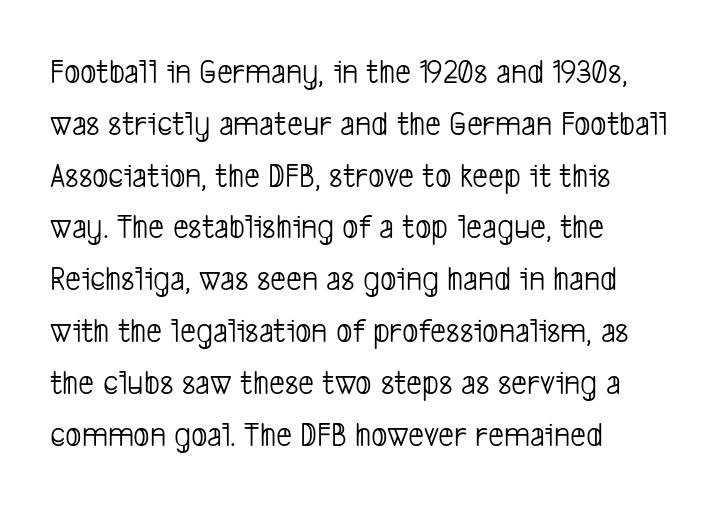
Q: Is the text bold? A: No.
Q: Is the typeface a serif or a sans-serif typeface? A: Sans-serif.
Q: Is the text underlined? A: No.
Q: How is the paragraph aligned? A: Left-aligned.
Q: Is the spacing between letters normal or unusually wide? A: Normal.
Q: Is the spacing between lines tight, normal or loose? A: Normal.
Q: Width (condensed, normal, or wide)? A: Condensed.
Q: Stroke contrast? A: Low.
Q: x-height? A: Medium.
Q: Monospaced? A: No.
